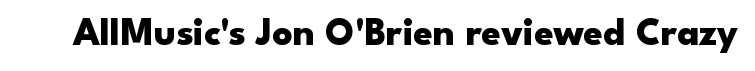
{"serif": "no", "italic": "no", "bold": "yes", "weight": "heavy", "width": "wide", "stroke_contrast": "low", "x_height": "small", "monospaced": "no", "underline": "no", "letter_spacing": "normal", "letter_spacing_em": 0.0, "glyph_px": 39}
